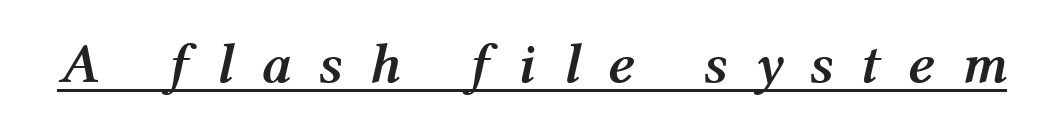
The specimen reads as italic at a glance. The letters are bold, with thick, heavy strokes. Looks like regular typesetting: each glyph gets only the width it needs. Someone cranked the tracking dial way up on this one.
